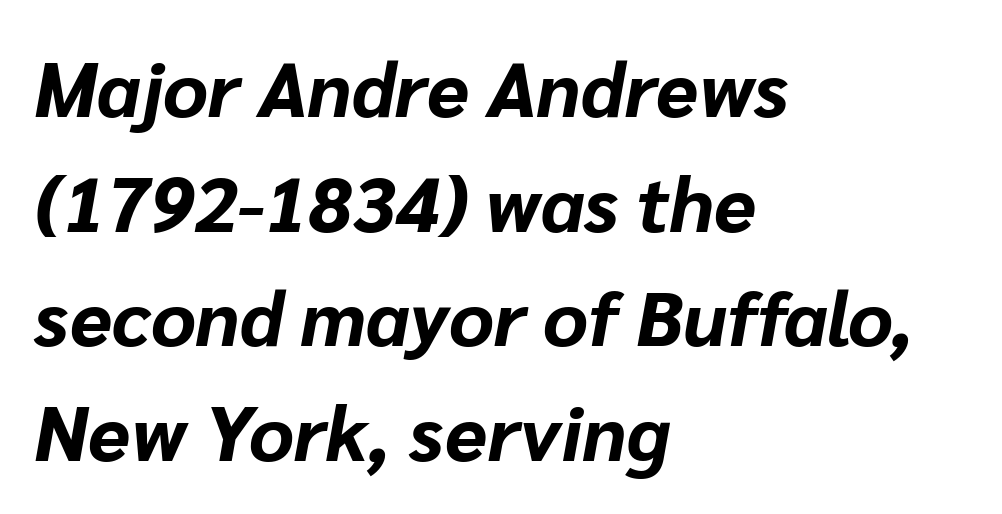
In terms of weight, the rendering is a true, heavy bold. Notice how descenders clear the ascenders below comfortably — that's standard leading. Varying glyph widths throughout — classic text-font behaviour. Leftover space on each line is placed entirely after the last word. The tracking reads as untouched default to a designer's eye. Plain, unruled lines of type.
